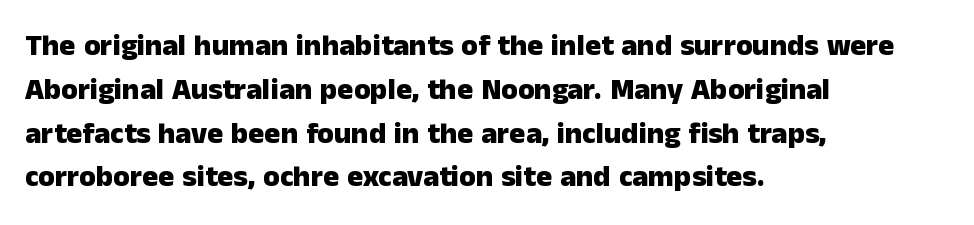
Q: Is the text bold? A: Yes.
Q: Is the text italic (slanted)? A: No, it is upright.
Q: Is the typeface a serif or a sans-serif typeface? A: Sans-serif.
Q: Is the text underlined? A: No.
Q: How is the paragraph aligned? A: Left-aligned.
Q: Is the spacing between letters normal or unusually wide? A: Normal.
Q: Is the spacing between lines tight, normal or loose? A: Normal.
Q: Width (condensed, normal, or wide)? A: Normal.
Q: Stroke contrast? A: Low.
Q: x-height? A: Medium.
Q: Monospaced? A: No.
